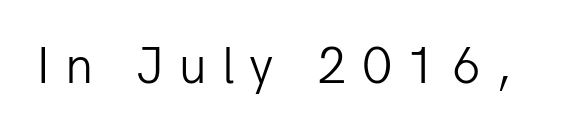
The image shows 52 px light sans-serif type, upright; set unusually wide letter spacing (+0.28 em), not underlined; low stroke contrast and a medium x-height.
